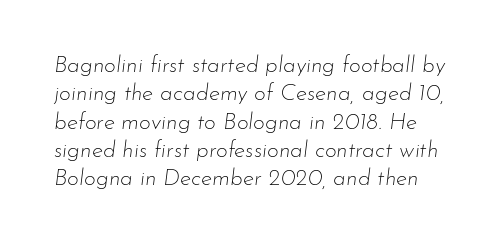
Q: Is the text bold? A: No.
Q: Is the text italic (slanted)? A: Yes, it leans right by about 7 degrees.
Q: Is the text underlined? A: No.
Q: Is the spacing between letters normal or unusually wide? A: Normal.
